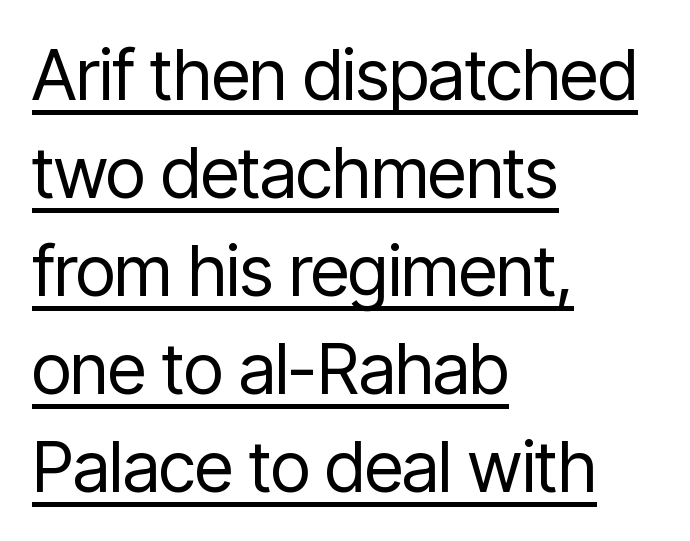
Beneath each row of characters lies a ruled line. All the whitespace from short lines collects on the right. The typeface chosen for these lines omits serifs. You could not count columns in this text — the font is proportionally spaced.
